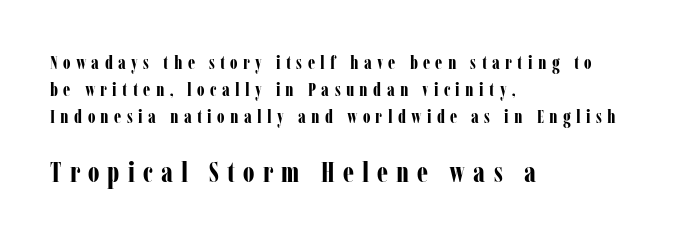
Rendered with straight, roman letterforms. Here the second block reads like a headline and the first like body copy. Leading: standard. How heavy is the stroke? Heavy — this is a bold.
